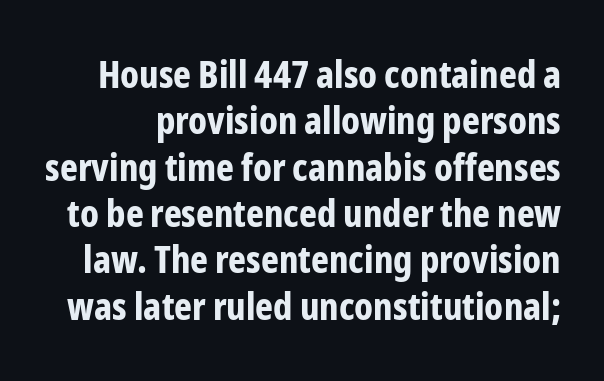
{"serif": "no", "italic": "no", "bold": "yes", "weight": "bold", "width": "condensed", "stroke_contrast": "low", "x_height": "medium", "monospaced": "no", "underline": "no", "line_spacing_ratio": 1.22, "letter_spacing": "normal", "letter_spacing_em": 0.0, "glyph_px": 38}
